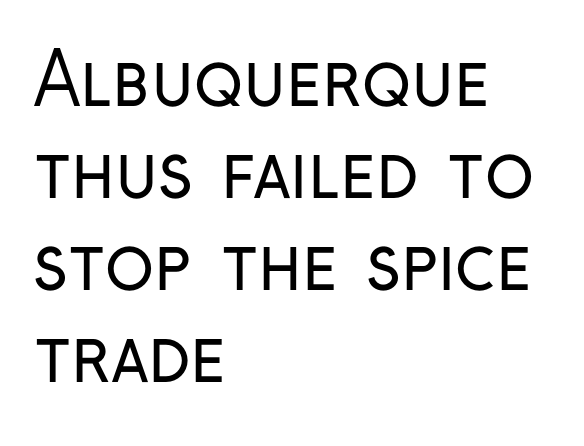
The lettering stays uniformly vertical, giving the passage a roman look. Unmarked baselines from the first word to the last. Are there feet on the stems? There aren't — it's a sans. The paragraph shown leans on its left margin. Ink coverage per letter is moderate at most.
